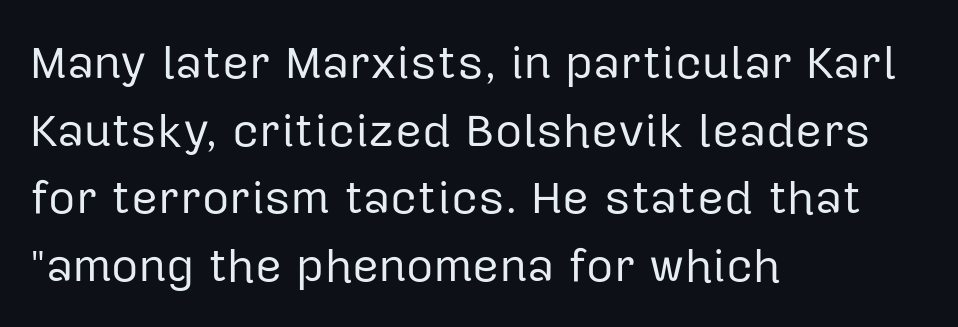
The image shows 47 px regular-weight sans-serif type, upright; set left-aligned, normal line spacing (1.44x), normal letter spacing, not underlined; low stroke contrast and a medium x-height.
